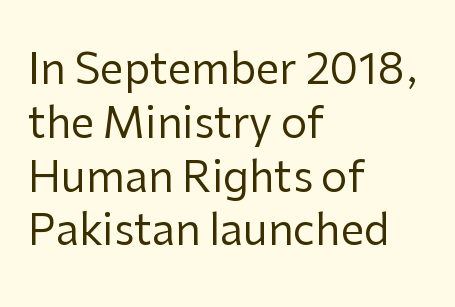
Q: Is the text bold? A: No.
Q: Is the text italic (slanted)? A: No, it is upright.
Q: Is the typeface a serif or a sans-serif typeface? A: Sans-serif.
Q: Is the text underlined? A: No.
Q: How is the paragraph aligned? A: Left-aligned.
Q: Is the spacing between letters normal or unusually wide? A: Normal.
Q: Is the spacing between lines tight, normal or loose? A: Normal.
Q: Width (condensed, normal, or wide)? A: Normal.
Q: Stroke contrast? A: Low.
Q: x-height? A: Medium.
Q: Monospaced? A: No.
